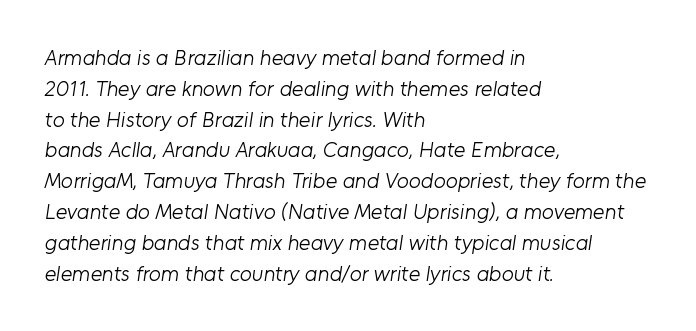
Glance below the letters and you will spot only blank space. Vertical spacing — default. Spacing between characters is what you'd get straight out of the box. Does the copy run flush right? No — it runs flush left. The typeface has the unassuming heft of standard copy or less.
